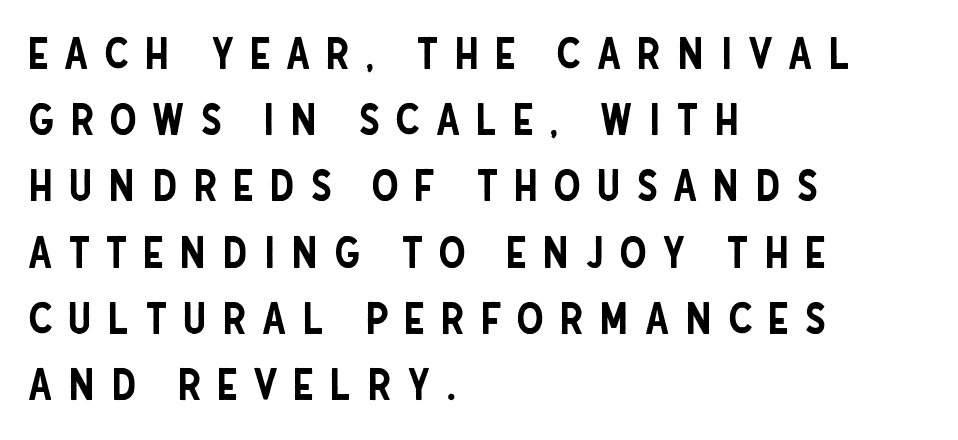
The line texture is sparse and dotted thanks to wide tracking. Underline: absent. Check where the strokes stop: nothing finishes them off — pure sans. Note the varied advance widths — an 'i' is clearly narrower than an 'm'.
